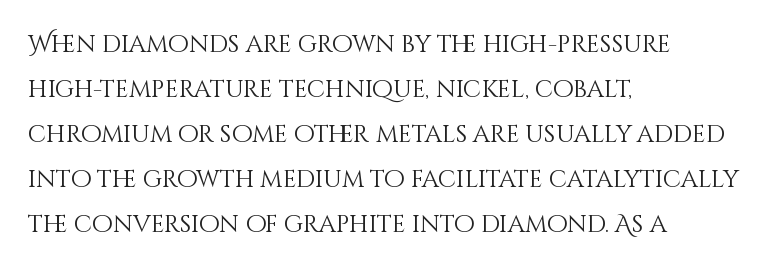
The line texture is even and compact thanks to regular tracking. All the whitespace from short lines collects on the right. A quiet, ordinary-to-light weight characterises the typeface. The string is rendered with underlining switched off. No italicization has been applied; the sample stays upright.
